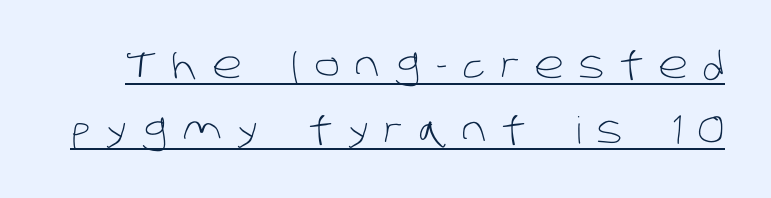
The image shows 37 px light sans-serif type; set line spacing 1.76x, unusually wide letter spacing (+0.41 em), underlined; low stroke contrast and a large x-height.
